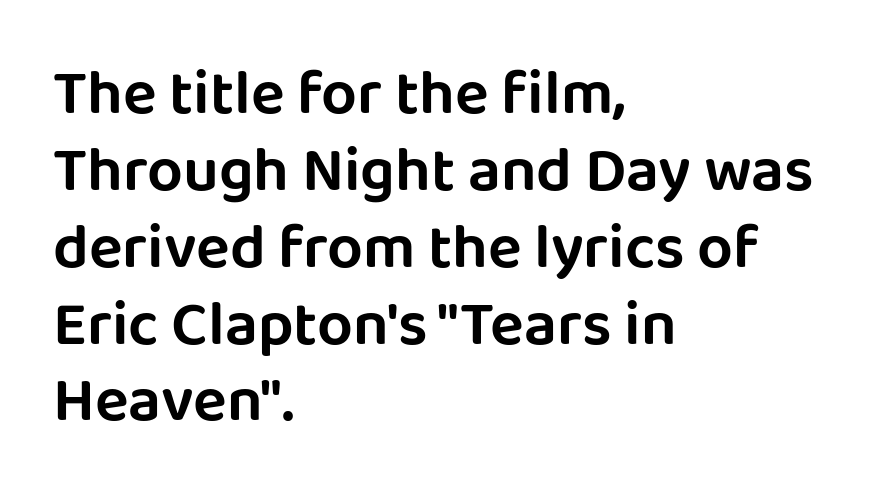
Q: Is the text italic (slanted)? A: No, it is upright.
Q: Is the typeface a serif or a sans-serif typeface? A: Sans-serif.
Q: Is the text underlined? A: No.
Q: How is the paragraph aligned? A: Left-aligned.
Q: Is the spacing between letters normal or unusually wide? A: Normal.
Q: Width (condensed, normal, or wide)? A: Normal.
Q: Stroke contrast? A: Low.
Q: x-height? A: Large.
Q: Monospaced? A: No.
